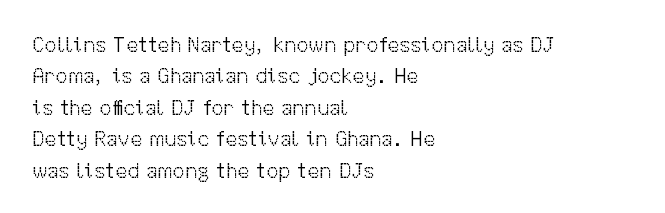
Q: Is the text bold? A: No.
Q: Is the text italic (slanted)? A: No, it is upright.
Q: Is the text underlined? A: No.
Q: How is the paragraph aligned? A: Left-aligned.
Q: Is the spacing between letters normal or unusually wide? A: Normal.
Q: Is the spacing between lines tight, normal or loose? A: Normal.
